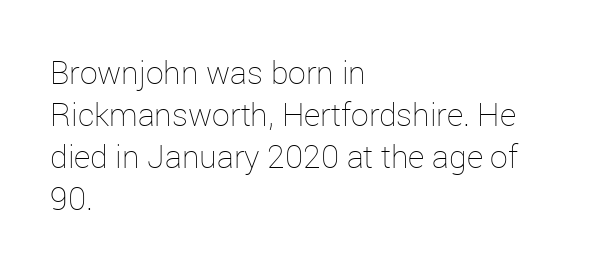
Q: Is the text bold? A: No.
Q: Is the text italic (slanted)? A: No, it is upright.
Q: Is the text underlined? A: No.
Q: How is the paragraph aligned? A: Left-aligned.
Q: Is the spacing between letters normal or unusually wide? A: Normal.
Q: Is the spacing between lines tight, normal or loose? A: Normal.
Q: Width (condensed, normal, or wide)? A: Normal.
Q: Stroke contrast? A: Low.
Q: x-height? A: Medium.
Q: Monospaced? A: No.
